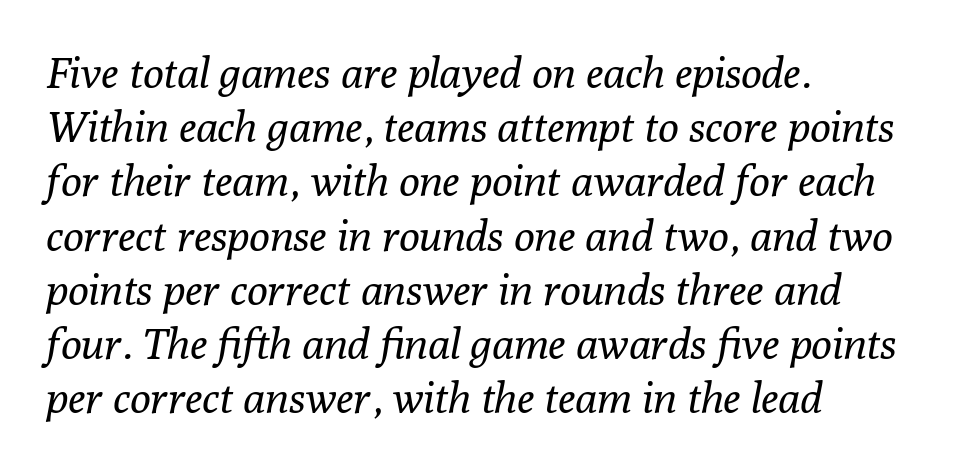
Heaviness? Minimal to ordinary, like unemphasized prose. These lines sit exactly where default settings would place them. Observe the serifs anchoring each vertical stroke in this sample. You could call the tracking neutral — neither tight nor loose.
